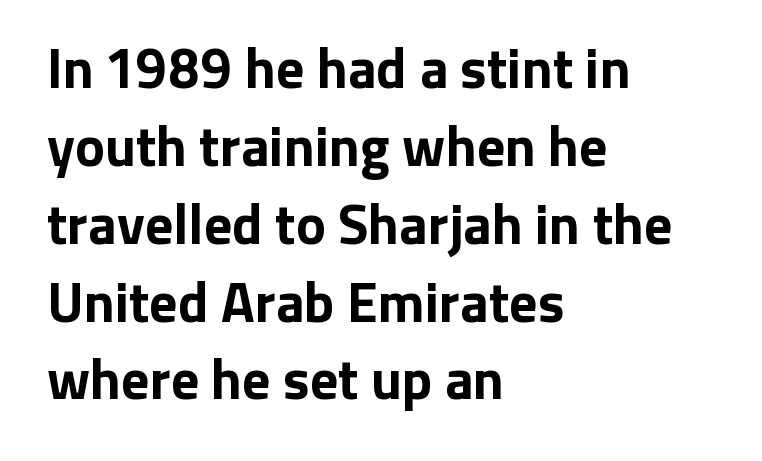
Unlike a traditional serif, this face leaves its strokes unadorned. Letter spacing: default. The rendering uses a bold face; every stroke is thick and dark. Think of a printed novel: that variable character pitch is what you see here. Typeset ragged right — the left edge is the straight one. Summary of vertical rhythm: regular, with standard interline spacing.
